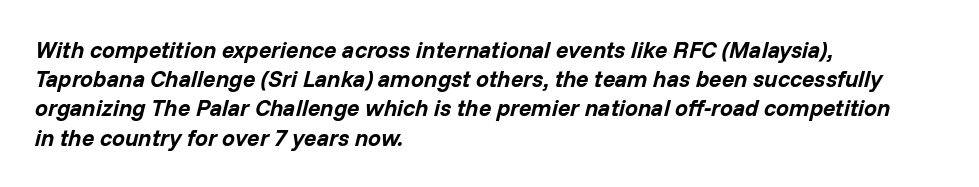
Notice how the stems are inclined rather than vertical — that's the hallmark of italics. The rows are spaced the way most documents space them. Thick stems and heavy bowls — unmistakably bold. Casual observation: everything's shoved over to the left.
